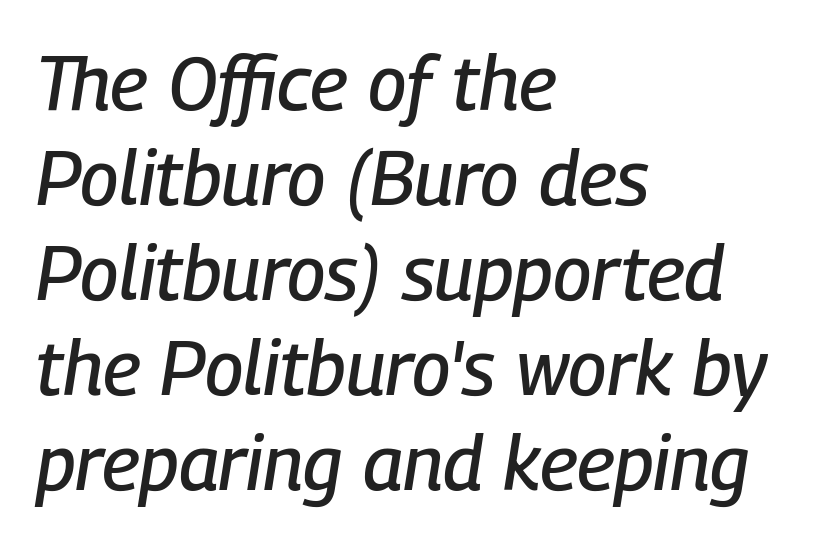
Successive baselines arrive at the customary interval. The specimen reads as italic at a glance. Compared with a centered layout, this one pins lines to the left instead. Look at the tracking — it's just the regular setting, nothing added.
